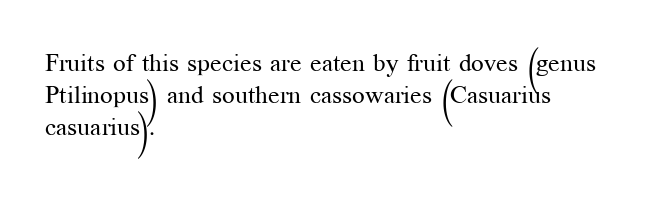
The image shows 25 px text type, upright; set left-aligned, normal line spacing (1.29x), normal letter spacing, not underlined.
